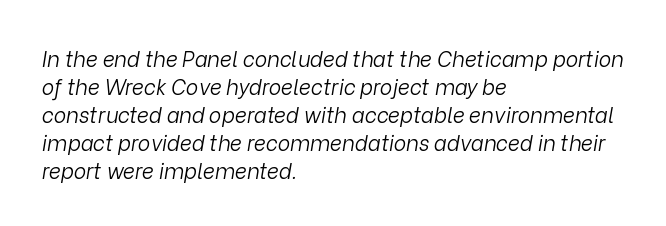
{"italic": "yes", "lean": "right", "slant_degrees": 9, "bold": "no", "underline": "no", "align": "left", "line_spacing": "normal", "line_spacing_ratio": 1.33, "letter_spacing": "normal", "letter_spacing_em": 0.0, "glyph_px": 21}
